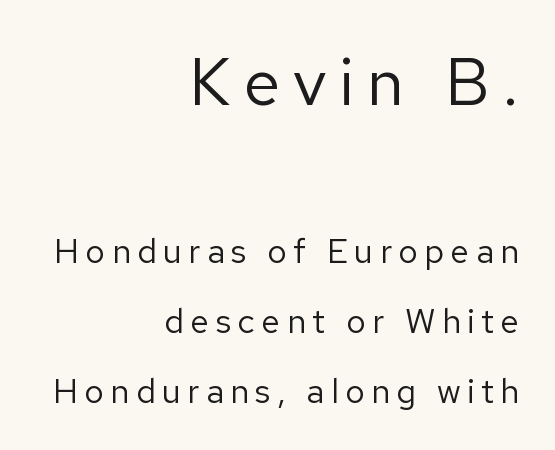
Compare the two chunks: the upper has the greater cap height. Rule under the text: the space is simply empty. The ragged edge is on the left, which tells us the setting is flush right. Vertical spacing — loose. A quiet, ordinary-to-light weight characterises the typeface. Here the designer chose a conventional face with non-uniform glyph widths.
